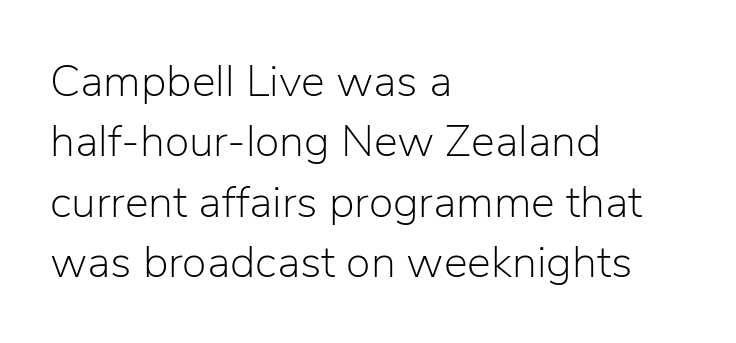
Q: Is the text bold? A: No.
Q: Is the text italic (slanted)? A: No, it is upright.
Q: Is the typeface a serif or a sans-serif typeface? A: Sans-serif.
Q: Is the text underlined? A: No.
Q: How is the paragraph aligned? A: Left-aligned.
Q: Is the spacing between letters normal or unusually wide? A: Normal.
Q: Is the spacing between lines tight, normal or loose? A: Normal.
Q: Width (condensed, normal, or wide)? A: Normal.
Q: Stroke contrast? A: Low.
Q: x-height? A: Medium.
Q: Monospaced? A: No.
